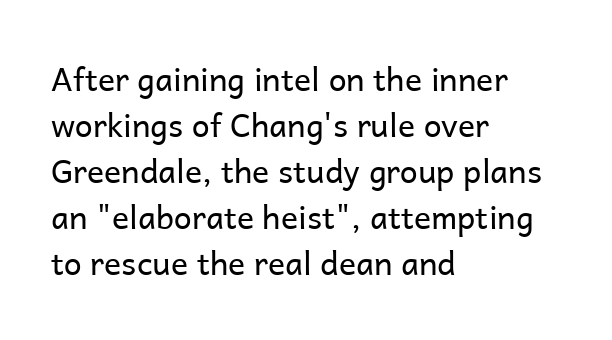
The font family rendered here belongs to the sans-serif group. Note the varied advance widths — an 'i' is clearly narrower than an 'm'. Bare-footed words on every line. The horizontal fit of the characters is conventional and even.
